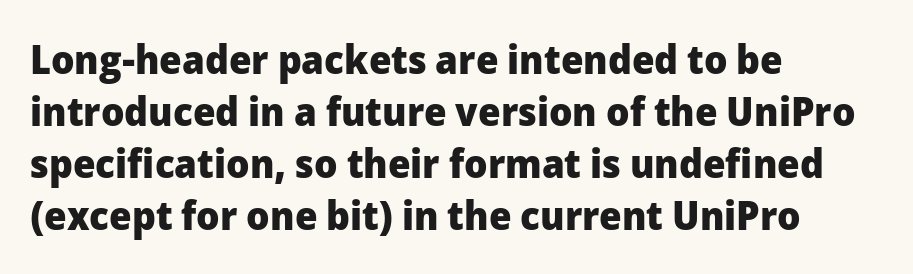
The image shows 41 px heavy sans-serif type, upright; set left-aligned, normal line spacing (1.27x), normal letter spacing, not underlined; low stroke contrast and a medium x-height.
